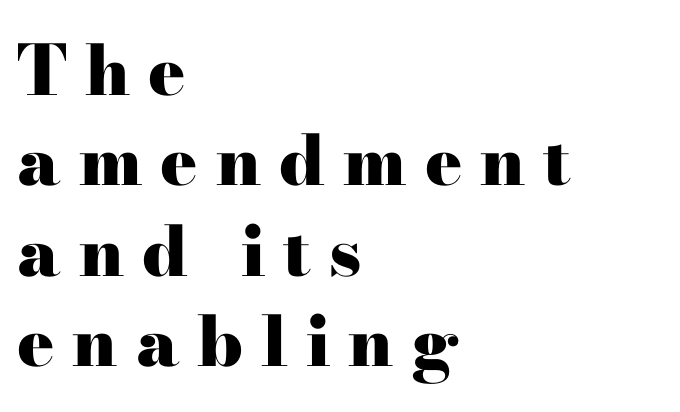
{"serif": "yes", "italic": "no", "bold": "yes", "weight": "heavy", "width": "wide", "stroke_contrast": "high", "x_height": "small", "monospaced": "no", "underline": "no", "align": "left", "line_spacing": "normal", "line_spacing_ratio": 1.31, "letter_spacing": "wide", "letter_spacing_em": 0.26, "glyph_px": 69}
